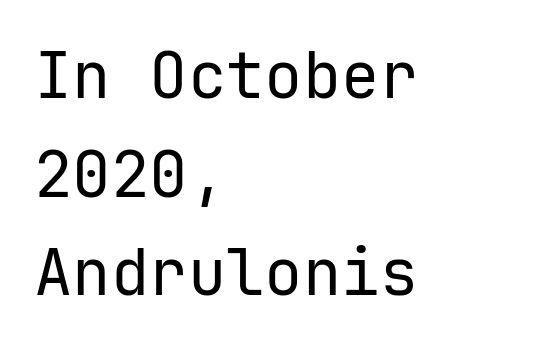
The letters look calm and open, with moderate or lighter stems. Does the lettering tilt? It doesn't — this is upright. Observe the ordinary spacing: letters are neighbours, not strangers. Each line starts at the same left margin while the right side varies. Stroke terminals: plain, sans-serif.
